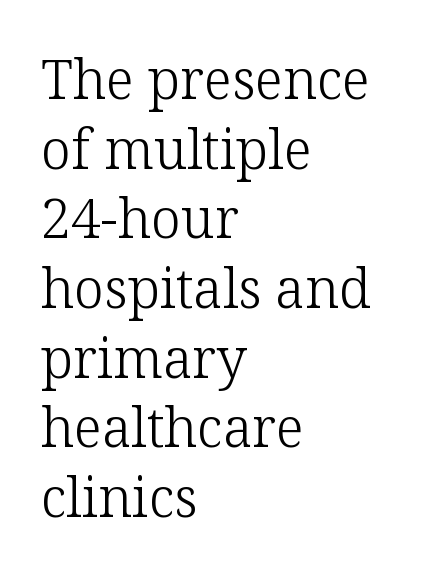
The image shows 54 px light serif type, upright; set left-aligned, normal line spacing (1.29x), normal letter spacing, not underlined; low stroke contrast and a medium x-height.
